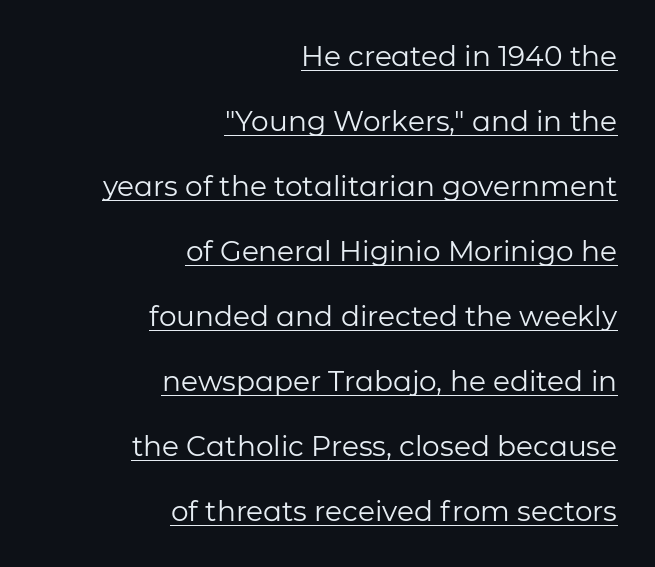
Q: Is the text bold? A: No.
Q: Is the text italic (slanted)? A: No, it is upright.
Q: Is the typeface a serif or a sans-serif typeface? A: Sans-serif.
Q: Is the text underlined? A: Yes.
Q: How is the paragraph aligned? A: Right-aligned.
Q: Is the spacing between letters normal or unusually wide? A: Normal.
Q: Is the spacing between lines tight, normal or loose? A: Loose.
Q: Width (condensed, normal, or wide)? A: Normal.
Q: Stroke contrast? A: Low.
Q: x-height? A: Medium.
Q: Monospaced? A: No.
